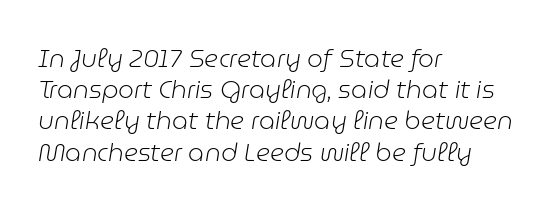
{"italic": "yes", "lean": "right", "slant_degrees": 9, "bold": "no", "underline": "no", "align": "left", "line_spacing": "normal", "line_spacing_ratio": 1.25, "letter_spacing": "normal", "letter_spacing_em": 0.0, "glyph_px": 25}
